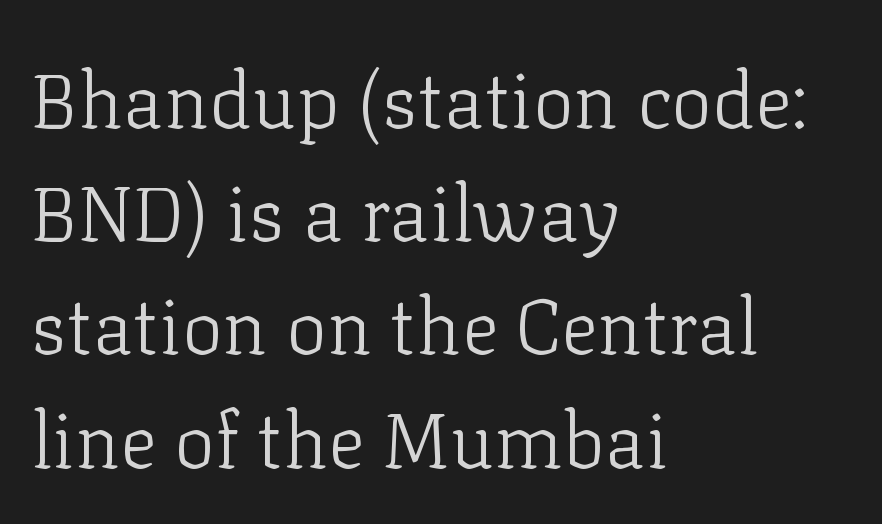
Between one letter and the next there's only the usual sliver of space. The letters advance in unequal steps, a hallmark of proportional type. This reads as an unemphasized weight, regular at the heaviest. The baseline area is clear. Horizontal alignment here is leftward, the default for most running prose. In terms of letterform style, serifs are clearly present.
